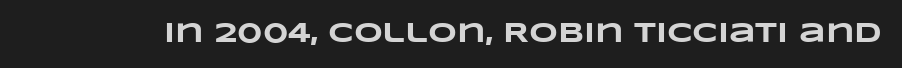
{"bold": "yes", "weight": "heavy", "width": "wide", "stroke_contrast": "low", "x_height": "large", "monospaced": "no", "underline": "no", "letter_spacing": "normal", "letter_spacing_em": 0.0, "glyph_px": 28}
